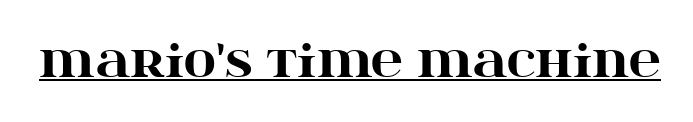
Q: Is the text bold? A: Yes.
Q: Is the text italic (slanted)? A: No, it is upright.
Q: Is the typeface a serif or a sans-serif typeface? A: Serif.
Q: Is the text underlined? A: Yes.
Q: Is the spacing between letters normal or unusually wide? A: Normal.
Q: Width (condensed, normal, or wide)? A: Wide.
Q: Stroke contrast? A: High.
Q: x-height? A: Large.
Q: Monospaced? A: No.
